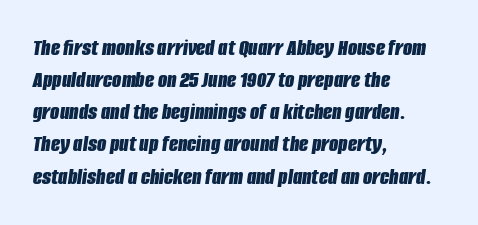
Q: Is the text bold? A: Yes.
Q: Is the text italic (slanted)? A: Yes, it leans right by about 8 degrees.
Q: Is the text underlined? A: No.
Q: How is the paragraph aligned? A: Left-aligned.
Q: Is the spacing between letters normal or unusually wide? A: Normal.
Q: Is the spacing between lines tight, normal or loose? A: Normal.
